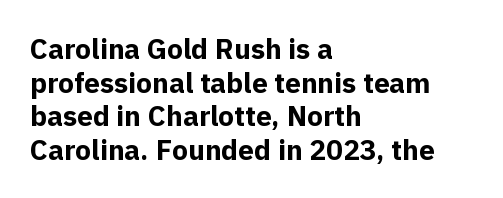
The image shows 28 px bold sans-serif type, upright; set left-aligned, line spacing 1.2x, normal letter spacing, not underlined; a medium x-height.
